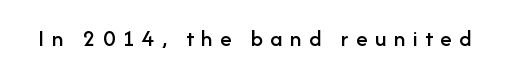
The image shows 24 px text type, upright; set unusually wide letter spacing (+0.3 em), not underlined.
